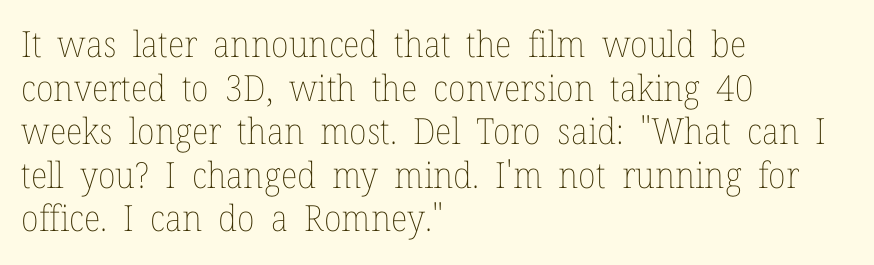
Each letter keeps its own natural width here, so spacing adapts to shape. Tracking value appears to be zero — textbook default spacing. The space beneath each line is pristine and unruled. The strokes carry an ordinary text weight at most. The font's upright variant was chosen for this text. The paragraph shown leans on its left margin.
